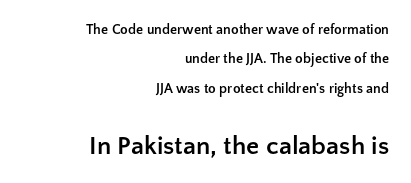
The face used here has the dense, thick strokes of a bold. The zone under the glyphs is completely vacant. Posture: vertical. Two sizes are in play, and the larger belongs to the second block. The rag falls on the left side of this text block.
